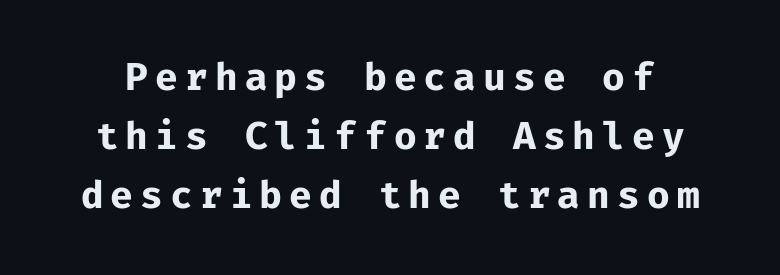
{"serif": "no", "italic": "no", "bold": "yes", "weight": "bold", "width": "normal", "stroke_contrast": "low", "x_height": "medium", "monospaced": "yes", "underline": "no", "line_spacing": "normal", "line_spacing_ratio": 1.59, "glyph_px": 37}
